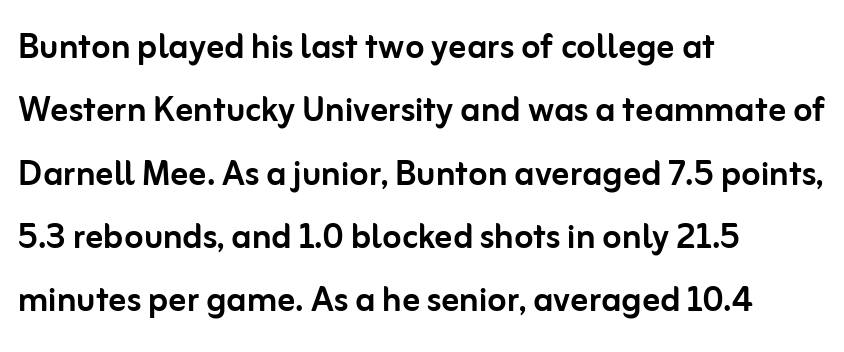
Q: Is the text italic (slanted)? A: No, it is upright.
Q: Is the typeface a serif or a sans-serif typeface? A: Sans-serif.
Q: Is the text underlined? A: No.
Q: How is the paragraph aligned? A: Left-aligned.
Q: Is the spacing between letters normal or unusually wide? A: Normal.
Q: Is the spacing between lines tight, normal or loose? A: Normal.
Q: Width (condensed, normal, or wide)? A: Normal.
Q: Stroke contrast? A: Low.
Q: x-height? A: Medium.
Q: Monospaced? A: No.
